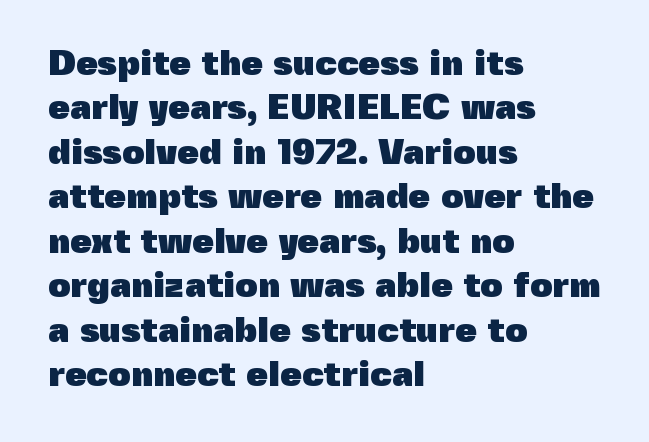
The image shows 35 px heavy sans-serif type, upright; set left-aligned, normal line spacing (1.27x), normal letter spacing, not underlined; a medium x-height.
